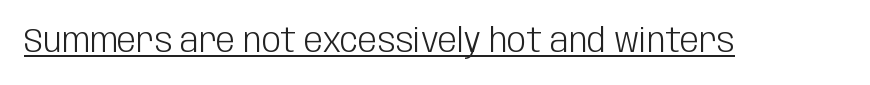
Emphasis is given by a line drawn under the lettering. There is no visible air inserted between adjacent glyphs. The glyphs in this specimen are sans serif. The passage shown is typed in a proportional face where columns would drift. Stems and bowls with no extra thickness — not bold.
